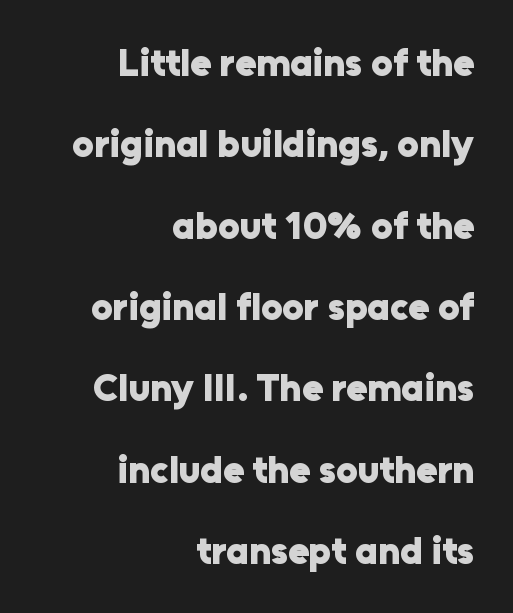
Q: Is the text bold? A: Yes.
Q: Is the text italic (slanted)? A: No, it is upright.
Q: Is the typeface a serif or a sans-serif typeface? A: Sans-serif.
Q: Is the text underlined? A: No.
Q: How is the paragraph aligned? A: Right-aligned.
Q: Is the spacing between letters normal or unusually wide? A: Normal.
Q: Is the spacing between lines tight, normal or loose? A: Loose.
Q: Width (condensed, normal, or wide)? A: Normal.
Q: Stroke contrast? A: Low.
Q: x-height? A: Medium.
Q: Monospaced? A: No.
